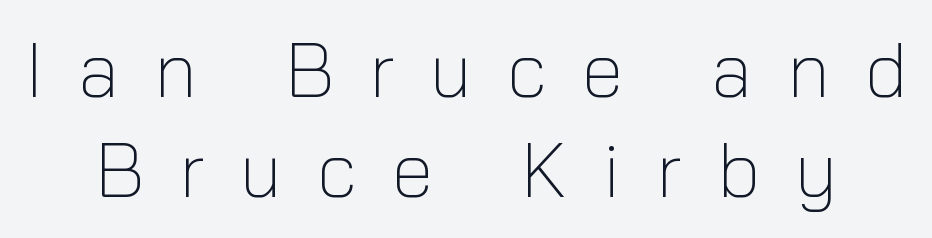
Q: Is the text bold? A: No.
Q: Is the text italic (slanted)? A: No, it is upright.
Q: Is the typeface a serif or a sans-serif typeface? A: Sans-serif.
Q: Is the text underlined? A: No.
Q: Is the spacing between letters normal or unusually wide? A: Unusually wide.
Q: Is the spacing between lines tight, normal or loose? A: Normal.
Q: Width (condensed, normal, or wide)? A: Normal.
Q: Stroke contrast? A: Low.
Q: x-height? A: Medium.
Q: Monospaced? A: No.
